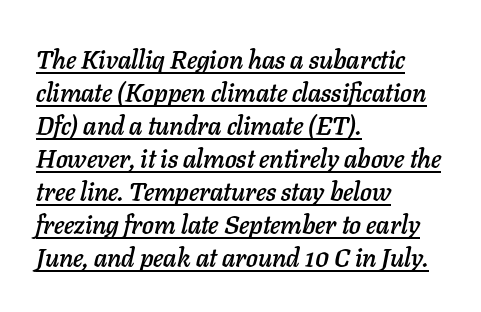
Q: Is the text italic (slanted)? A: Yes, it leans right by about 11 degrees.
Q: Is the text underlined? A: Yes.
Q: How is the paragraph aligned? A: Left-aligned.
Q: Is the spacing between letters normal or unusually wide? A: Normal.
Q: Is the spacing between lines tight, normal or loose? A: Normal.
